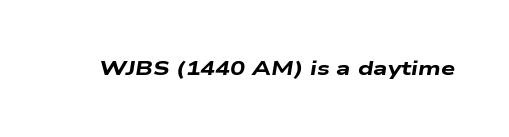
Every letter is thick-stroked: bold, no question. The foot of each line stays bare and open. The specimen reads as italic at a glance. Between one letter and the next there's only the usual sliver of space.
